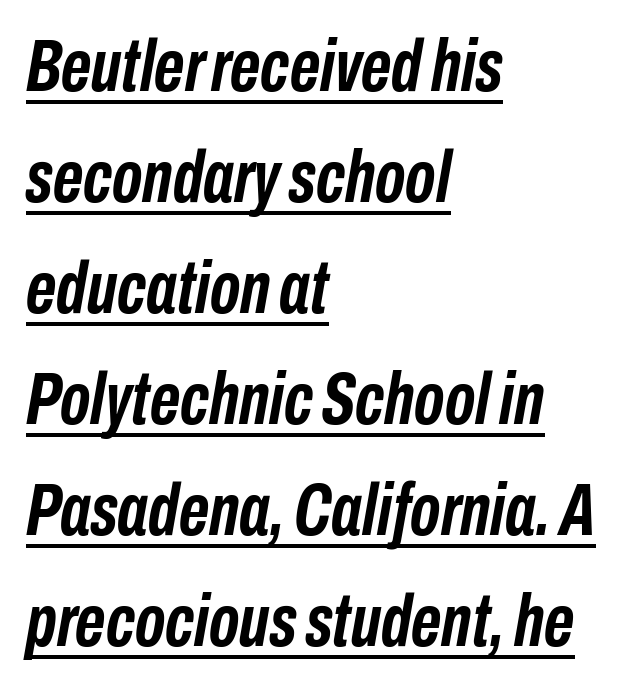
{"italic": "yes", "lean": "right", "slant_degrees": 10, "bold": "yes", "weight": "semibold", "width": "condensed", "stroke_contrast": "low", "x_height": "medium", "monospaced": "no", "underline": "yes", "align": "left", "line_spacing": "normal", "line_spacing_ratio": 1.5, "letter_spacing": "normal", "letter_spacing_em": 0.0, "glyph_px": 74}
